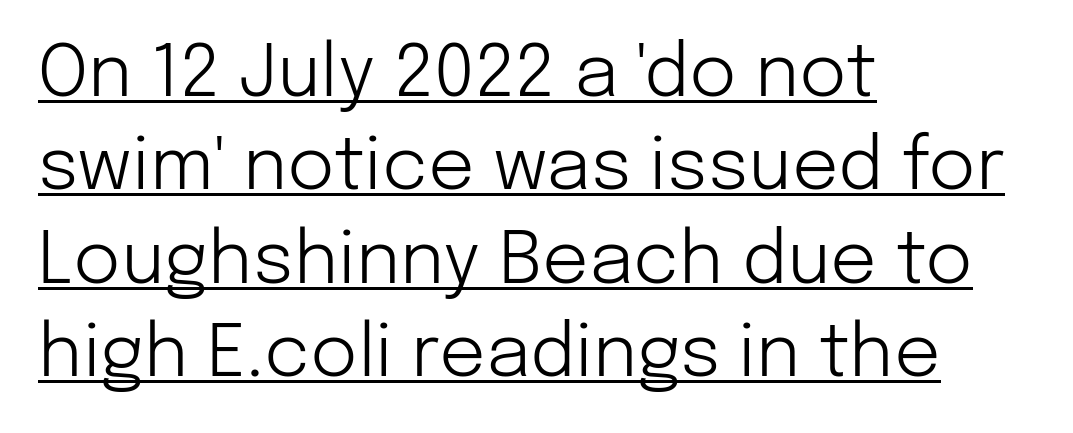
Q: Is the text bold? A: No.
Q: Is the text italic (slanted)? A: No, it is upright.
Q: Is the typeface a serif or a sans-serif typeface? A: Sans-serif.
Q: Is the text underlined? A: Yes.
Q: How is the paragraph aligned? A: Left-aligned.
Q: Is the spacing between letters normal or unusually wide? A: Normal.
Q: Is the spacing between lines tight, normal or loose? A: Normal.
Q: Width (condensed, normal, or wide)? A: Normal.
Q: Stroke contrast? A: Low.
Q: x-height? A: Medium.
Q: Monospaced? A: No.
